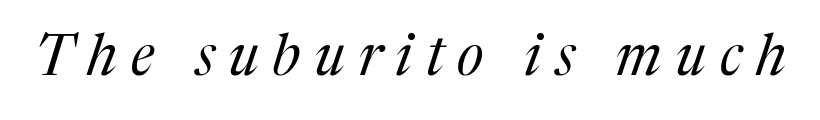
The image shows 57 px regular-weight serif type, italic (leaning right); set unusually wide letter spacing (+0.24 em), not underlined; medium stroke contrast and a medium x-height.
